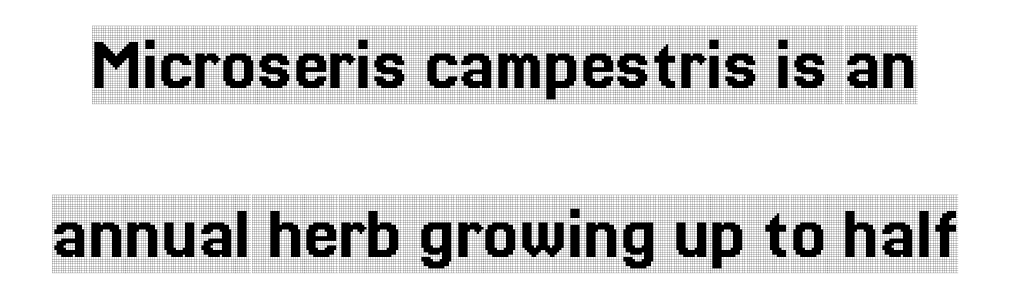
The image shows 78 px condensed serif type, upright; set loose line spacing (2.17x), normal letter spacing, not underlined; a large x-height.
